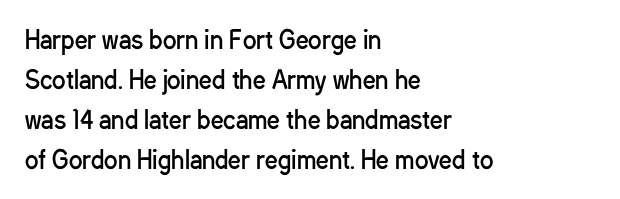
The area under the type is left untouched. A typesetter would mark this as roman, not italic. What's the leading like? Ordinary, nothing unusual. A typesetter would call this zero additional tracking. Which margin do the lines hug? The left one — the right edge is uneven. The cut favours lightness, reaching ordinary text weight at its darkest.
